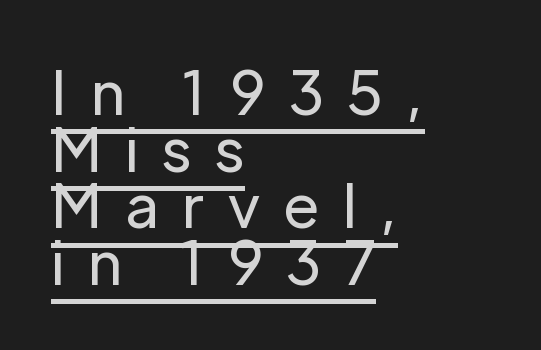
Q: Is the text bold? A: No.
Q: Is the text italic (slanted)? A: No, it is upright.
Q: Is the typeface a serif or a sans-serif typeface? A: Sans-serif.
Q: Is the text underlined? A: Yes.
Q: How is the paragraph aligned? A: Left-aligned.
Q: Is the spacing between letters normal or unusually wide? A: Unusually wide.
Q: Is the spacing between lines tight, normal or loose? A: Tight.
Q: Width (condensed, normal, or wide)? A: Normal.
Q: Stroke contrast? A: Low.
Q: x-height? A: Medium.
Q: Monospaced? A: No.
